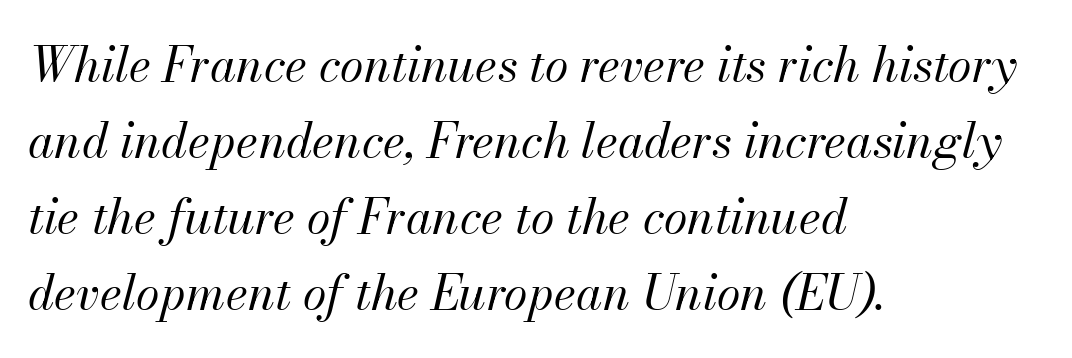
The image shows 48 px regular-weight type, italic (leaning right); set left-aligned, normal line spacing (1.58x), normal letter spacing, not underlined; medium stroke contrast and a small x-height.
